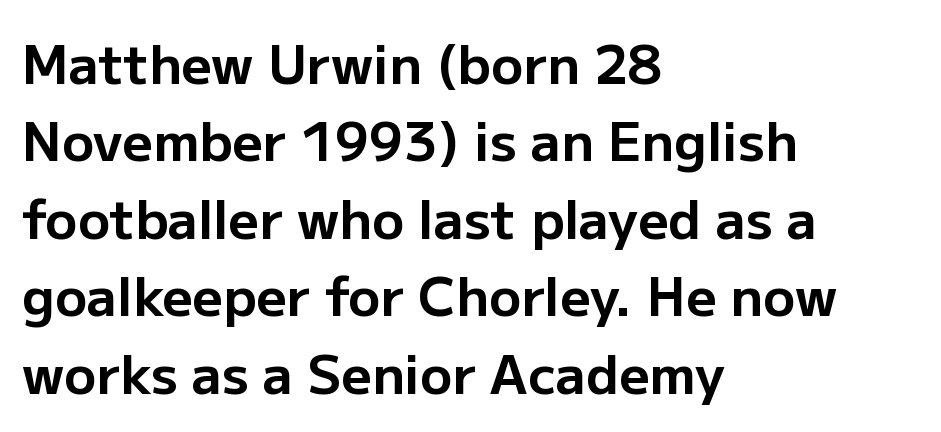
The image shows 53 px bold sans-serif type, upright; set left-aligned, normal line spacing (1.46x), normal letter spacing, not underlined; low stroke contrast and a medium x-height.
